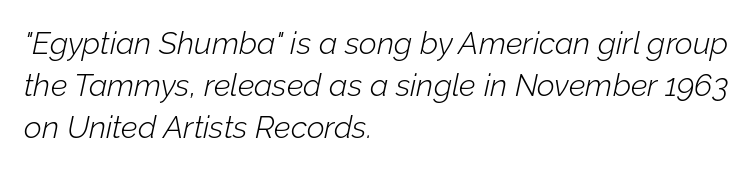
{"italic": "yes", "lean": "right", "slant_degrees": 12, "bold": "no", "weight": "light", "width": "normal", "stroke_contrast": "low", "x_height": "medium", "monospaced": "no", "underline": "no", "align": "left", "line_spacing": "normal", "line_spacing_ratio": 1.36, "letter_spacing": "normal", "letter_spacing_em": 0.0, "glyph_px": 31}
